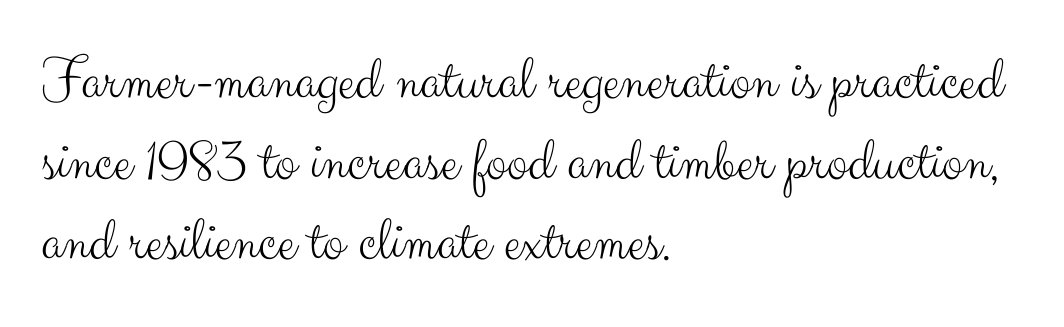
The image shows 62 px light sans-serif type; set left-aligned, normal line spacing (1.3x), normal letter spacing, not underlined; medium stroke contrast and a small x-height.
